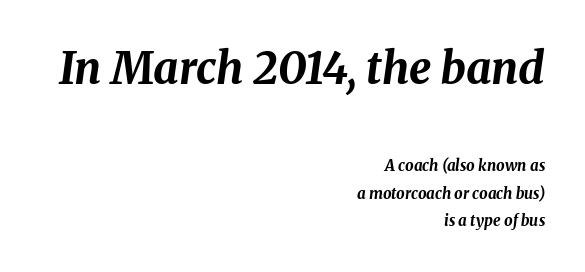
What weight is shown? A full bold with thick strokes. The text block is weighted toward the right margin, trailing off unevenly leftward. Yep, that's italic — everything's leaning. Size hierarchy here favors the leading block over the trailing one.
